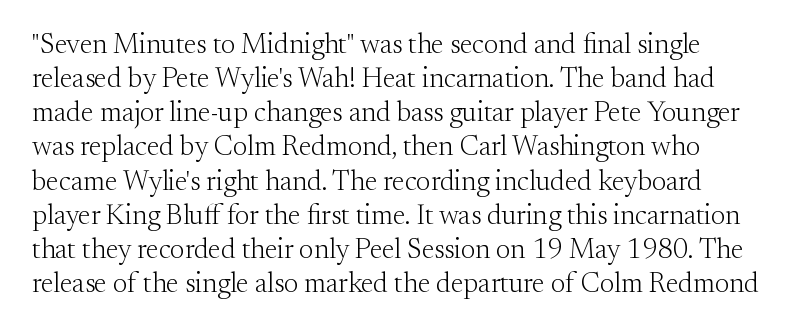
Q: Is the text bold? A: No.
Q: Is the text italic (slanted)? A: No, it is upright.
Q: Is the typeface a serif or a sans-serif typeface? A: Serif.
Q: Is the text underlined? A: No.
Q: Is the spacing between letters normal or unusually wide? A: Normal.
Q: Width (condensed, normal, or wide)? A: Normal.
Q: Stroke contrast? A: Medium.
Q: x-height? A: Small.
Q: Monospaced? A: No.
